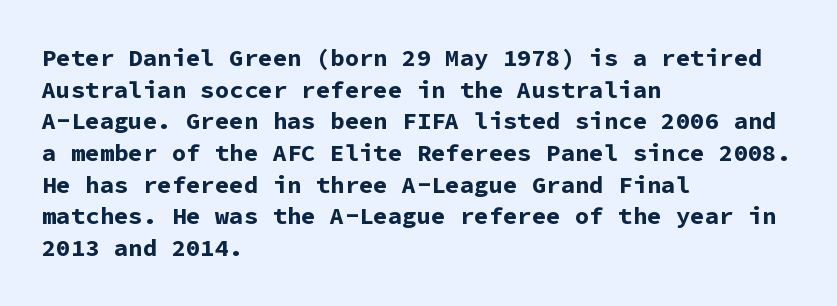
The image shows 24 px bold type, upright; set left-aligned, normal line spacing (1.32x), normal letter spacing, not underlined.
